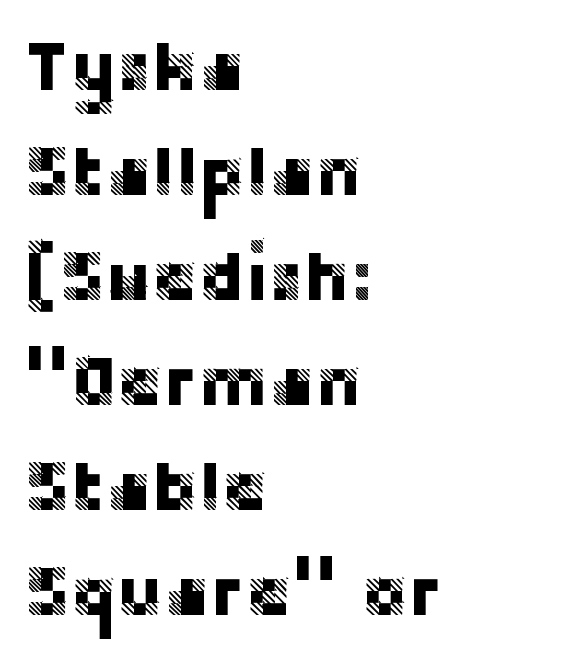
The image shows 70 px sans-serif type, upright; set left-aligned, normal line spacing (1.5x), normal letter spacing, not underlined; low stroke contrast and a large x-height.
